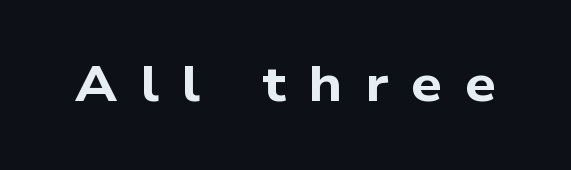
{"serif": "no", "bold": "yes", "weight": "bold", "width": "wide", "stroke_contrast": "low", "x_height": "medium", "monospaced": "no", "underline": "no", "letter_spacing": "wide", "letter_spacing_em": 0.47, "glyph_px": 49}
